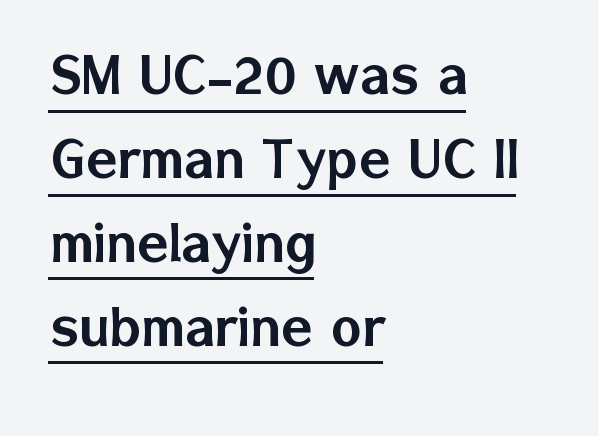
Q: Is the text italic (slanted)? A: No, it is upright.
Q: Is the typeface a serif or a sans-serif typeface? A: Sans-serif.
Q: Is the text underlined? A: Yes.
Q: How is the paragraph aligned? A: Left-aligned.
Q: Is the spacing between letters normal or unusually wide? A: Normal.
Q: Is the spacing between lines tight, normal or loose? A: Normal.
Q: Width (condensed, normal, or wide)? A: Normal.
Q: Stroke contrast? A: Low.
Q: x-height? A: Medium.
Q: Monospaced? A: No.
